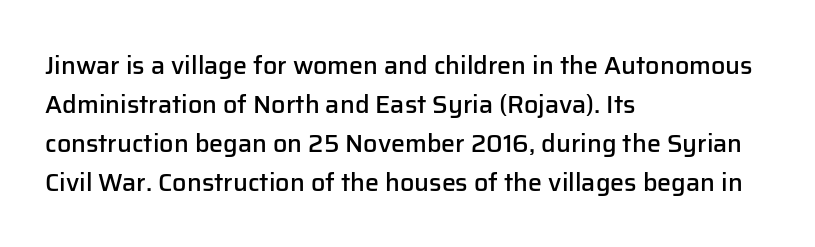
Nope, not italic — everything's standing straight. Semibold letterforms, between regular and bold. A typesetter would call this leading conventional body-copy spacing. Any mark beneath the type? The region is blank. The rendering anchors every line to the left-hand side. Letter spacing: default.
